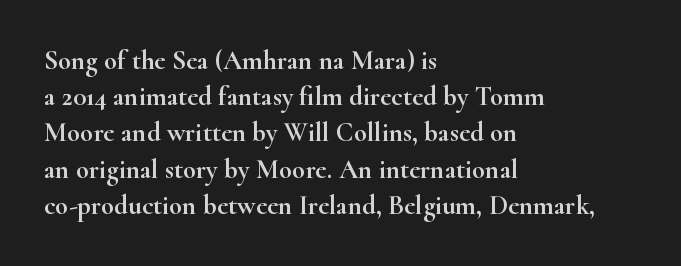
Q: Is the text italic (slanted)? A: No, it is upright.
Q: Is the text underlined? A: No.
Q: How is the paragraph aligned? A: Left-aligned.
Q: Is the spacing between letters normal or unusually wide? A: Normal.
Q: Is the spacing between lines tight, normal or loose? A: Normal.
